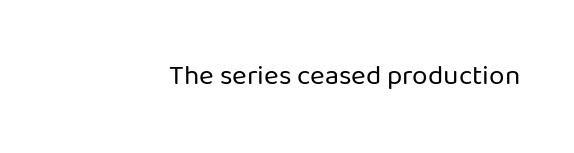
{"serif": "no", "italic": "no", "bold": "no", "weight": "regular", "width": "normal", "stroke_contrast": "low", "x_height": "medium", "monospaced": "no", "underline": "no", "letter_spacing": "normal", "letter_spacing_em": 0.0, "glyph_px": 28}
